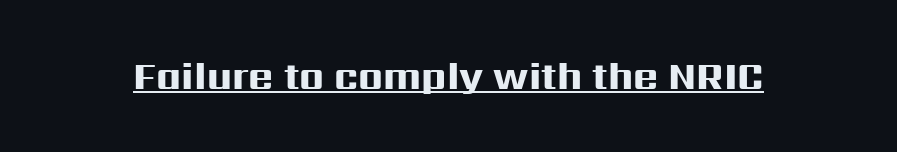
The image shows 38 px heavy, wide sans-serif type, upright; set normal letter spacing, underlined; high stroke contrast and a medium x-height.
